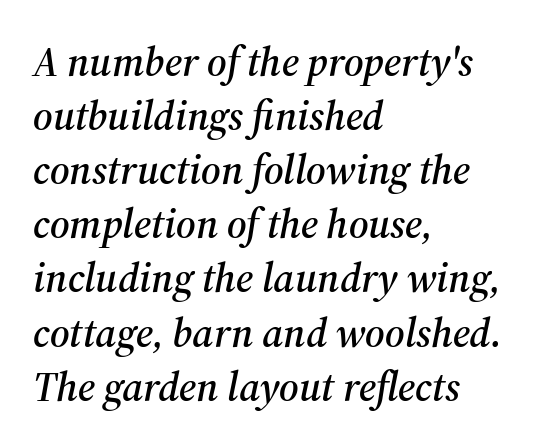
The image shows 41 px serif type, italic (leaning right); set left-aligned, normal line spacing (1.32x), normal letter spacing, not underlined; medium stroke contrast and a medium x-height.
